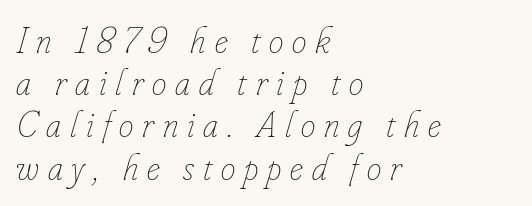
{"italic": "yes", "lean": "right", "slant_degrees": 16, "bold": "no", "weight": "thin", "width": "condensed", "stroke_contrast": "low", "x_height": "small", "monospaced": "no", "underline": "no", "align": "left", "line_spacing": "tight", "line_spacing_ratio": 1.14, "letter_spacing": "wide", "letter_spacing_em": 0.24, "glyph_px": 37}
